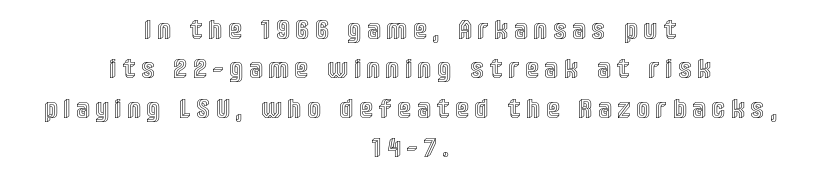
Q: Is the text italic (slanted)? A: No, it is upright.
Q: Is the text underlined? A: No.
Q: How is the paragraph aligned? A: Centered.
Q: Is the spacing between letters normal or unusually wide? A: Unusually wide.
Q: Is the spacing between lines tight, normal or loose? A: Normal.
